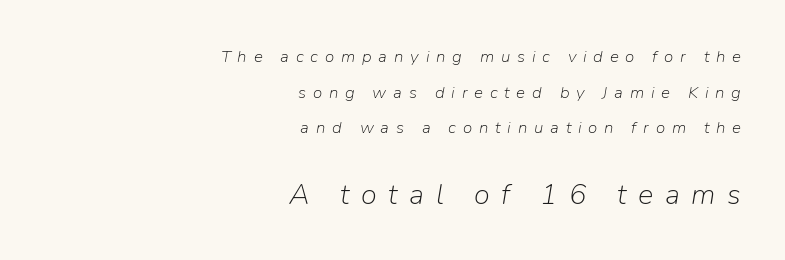
{"italic": "yes", "lean": "right", "slant_degrees": 9, "bold": "no", "weight": "light", "width": "normal", "stroke_contrast": "low", "x_height": "medium", "monospaced": "no", "underline": "no", "align": "right", "line_spacing": "loose", "line_spacing_ratio": 2.1, "letter_spacing": "wide", "letter_spacing_em": 0.4, "larger_block": "second", "size_ratio": 1.71, "glyph_px": 29}
